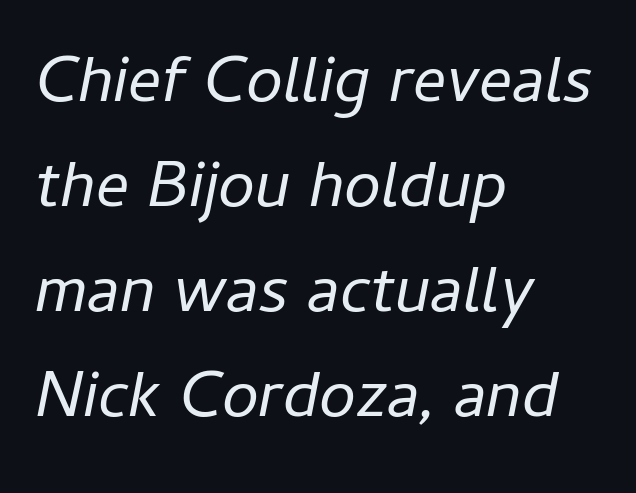
Q: Is the text bold? A: No.
Q: Is the text italic (slanted)? A: Yes, it leans right by about 11 degrees.
Q: Is the text underlined? A: No.
Q: How is the paragraph aligned? A: Left-aligned.
Q: Is the spacing between letters normal or unusually wide? A: Normal.
Q: Is the spacing between lines tight, normal or loose? A: Normal.
Q: Width (condensed, normal, or wide)? A: Normal.
Q: Stroke contrast? A: Low.
Q: x-height? A: Medium.
Q: Monospaced? A: No.
